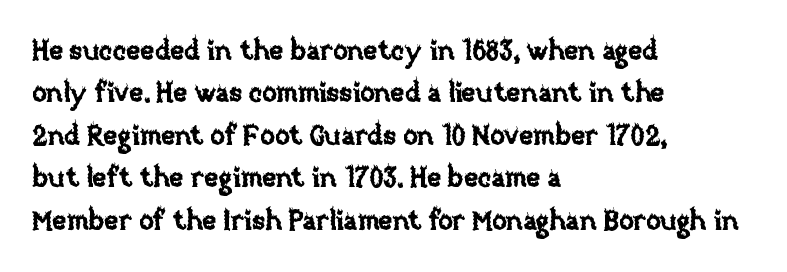
Successive baselines arrive at the customary interval. Tall strokes in this sample are plumb rather than angled. Where is the straight margin? On the left. Lines of text with bare space underneath. Each word holds together tightly as a unit, with standard inter-letter gaps.
